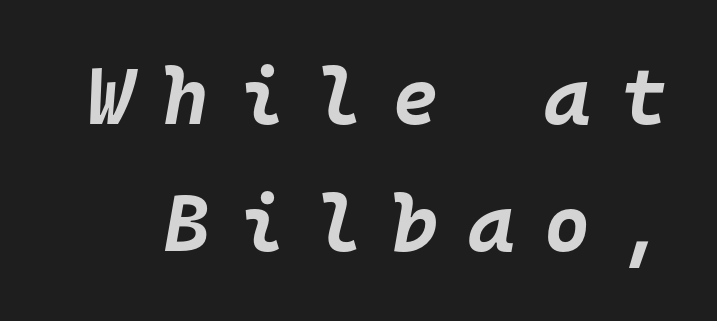
Between one letter and the next there's a generous, obvious gap. Descenders hang freely into open space. This is oblique type, the kind used for emphasis or titles. Typesetter's note: full bold, strokes at maximum text heaviness. Think of a typewriter: that constant character pitch is what you see here.
